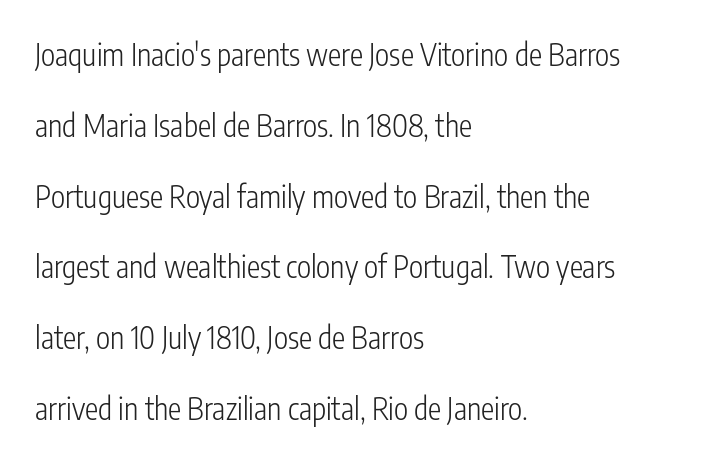
{"serif": "no", "italic": "no", "bold": "no", "weight": "light", "width": "condensed", "stroke_contrast": "low", "x_height": "medium", "monospaced": "no", "underline": "no", "align": "left", "line_spacing": "loose", "line_spacing_ratio": 2.36, "letter_spacing": "normal", "letter_spacing_em": 0.0, "glyph_px": 30}
